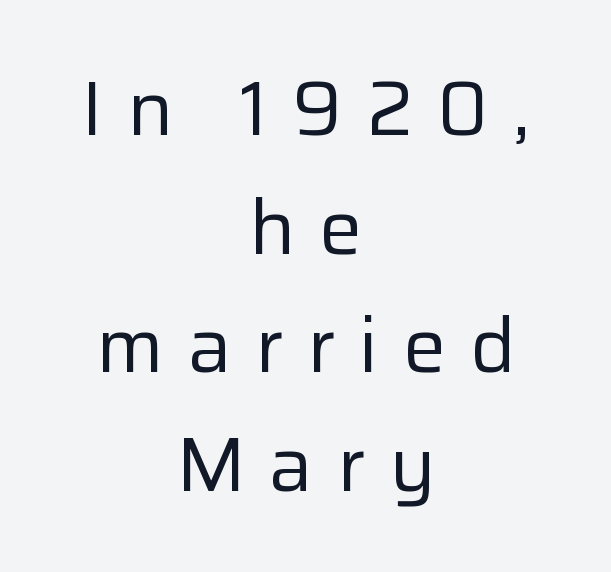
The image shows 77 px regular-weight sans-serif type, upright; set centered, normal line spacing (1.54x), unusually wide letter spacing (+0.31 em), not underlined; low stroke contrast and a medium x-height.
